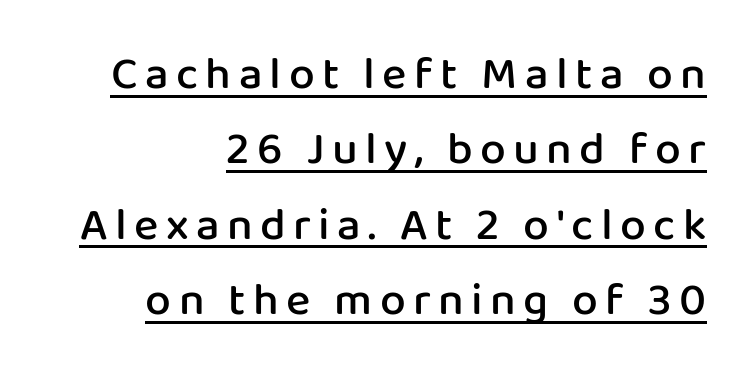
The image shows 46 px semibold sans-serif type, upright; set right-aligned, normal line spacing (1.64x), underlined; low stroke contrast and a medium x-height.
